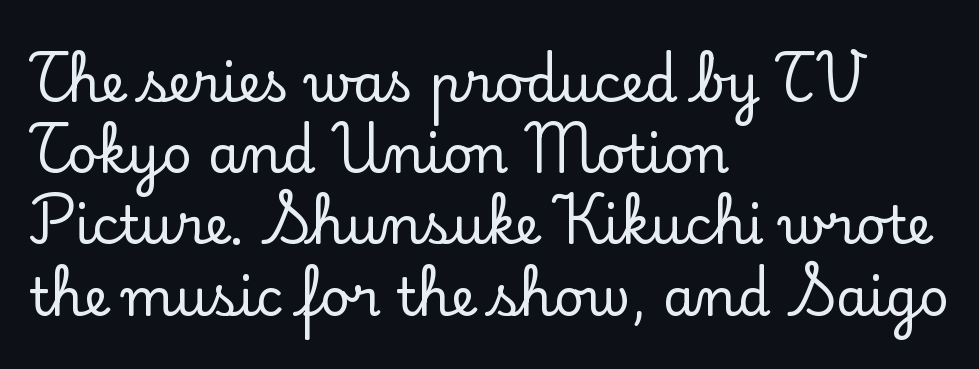
The face used here is seriffed, in the tradition of book romans. Spacing verdict: proportional, widths tailored to each character. Ordinary non-slanted type is in use. Underline: absent. In terms of leading, this rendering sits right in the middle.
